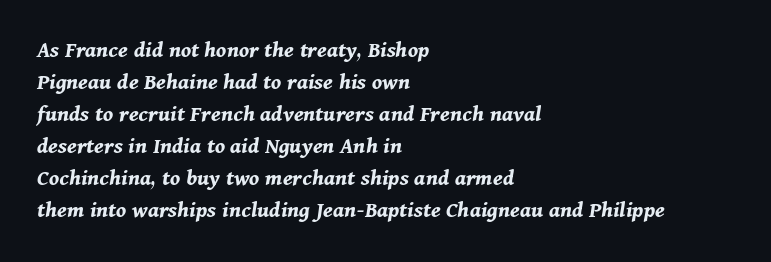
Q: Is the text bold? A: Yes.
Q: Is the text italic (slanted)? A: Yes, it leans right by about 11 degrees.
Q: Is the text underlined? A: No.
Q: How is the paragraph aligned? A: Left-aligned.
Q: Is the spacing between letters normal or unusually wide? A: Normal.
Q: Is the spacing between lines tight, normal or loose? A: Normal.
